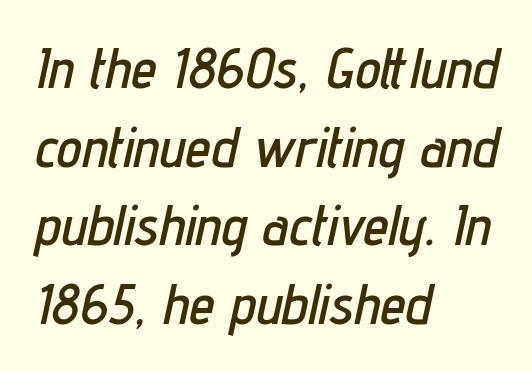
Horizontally, the lines are justified to the leading edge only. The glyphs are unaccompanied by any horizontal stroke below them. The space between consecutive lines is moderate. A typesetter would call this zero additional tracking. The face used here has a pronounced slope to its letters.
